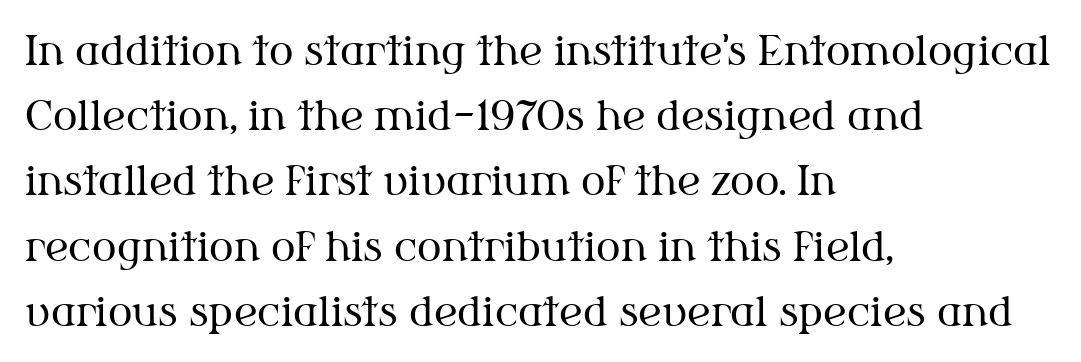
Q: Is the text bold? A: No.
Q: Is the text italic (slanted)? A: No, it is upright.
Q: Is the typeface a serif or a sans-serif typeface? A: Serif.
Q: Is the text underlined? A: No.
Q: How is the paragraph aligned? A: Left-aligned.
Q: Is the spacing between letters normal or unusually wide? A: Normal.
Q: Is the spacing between lines tight, normal or loose? A: Normal.
Q: Width (condensed, normal, or wide)? A: Normal.
Q: Stroke contrast? A: Medium.
Q: x-height? A: Medium.
Q: Monospaced? A: No.
